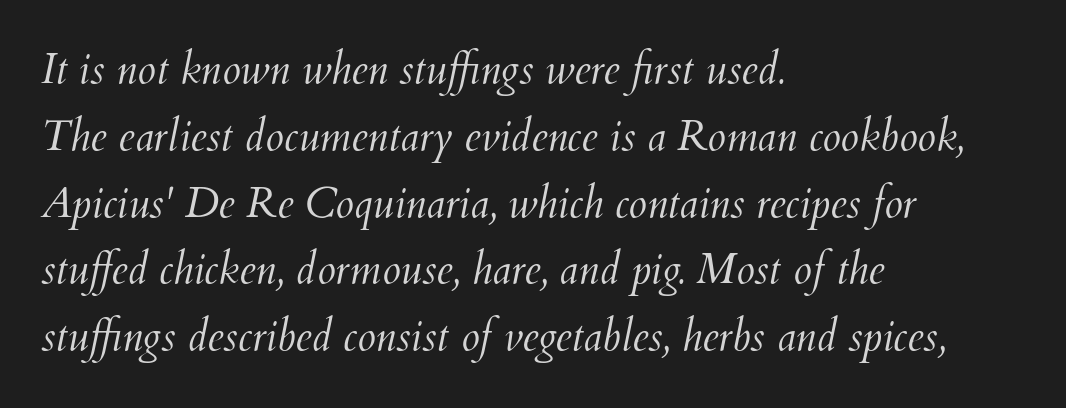
Q: Is the text bold? A: No.
Q: Is the text italic (slanted)? A: Yes, it leans right by about 12 degrees.
Q: Is the text underlined? A: No.
Q: How is the paragraph aligned? A: Left-aligned.
Q: Is the spacing between letters normal or unusually wide? A: Normal.
Q: Is the spacing between lines tight, normal or loose? A: Normal.
Q: Width (condensed, normal, or wide)? A: Normal.
Q: Stroke contrast? A: Medium.
Q: x-height? A: Small.
Q: Monospaced? A: No.
